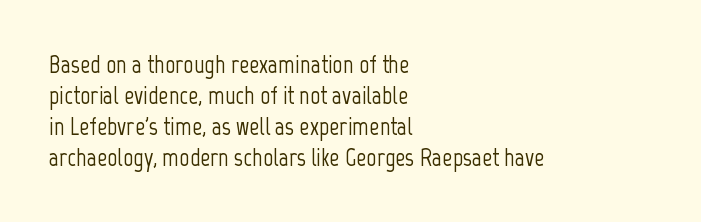
{"italic": "no", "underline": "no", "align": "left", "line_spacing_ratio": 1.24, "letter_spacing": "normal", "letter_spacing_em": 0.0, "glyph_px": 25}
